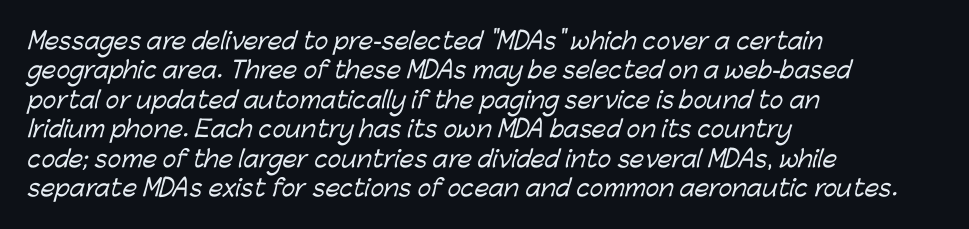
The image shows 23 px text type; set left-aligned, normal line spacing (1.28x), normal letter spacing, not underlined.
